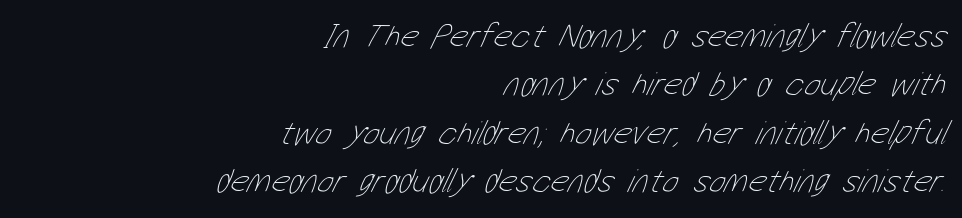
{"bold": "no", "weight": "thin", "width": "condensed", "stroke_contrast": "low", "x_height": "medium", "monospaced": "no", "underline": "no", "align": "right", "line_spacing": "normal", "line_spacing_ratio": 1.42, "letter_spacing": "normal", "letter_spacing_em": 0.0, "glyph_px": 34}
